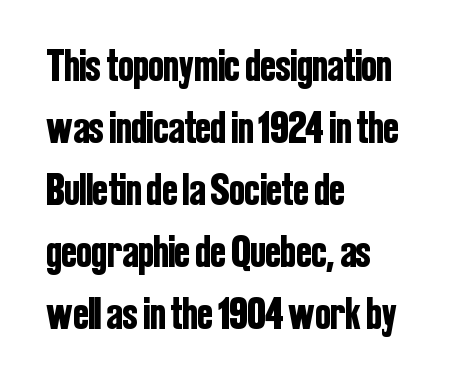
Q: Is the text italic (slanted)? A: No, it is upright.
Q: Is the typeface a serif or a sans-serif typeface? A: Sans-serif.
Q: Is the text underlined? A: No.
Q: How is the paragraph aligned? A: Left-aligned.
Q: Is the spacing between letters normal or unusually wide? A: Normal.
Q: Is the spacing between lines tight, normal or loose? A: Normal.
Q: Width (condensed, normal, or wide)? A: Condensed.
Q: Stroke contrast? A: Low.
Q: x-height? A: Medium.
Q: Monospaced? A: No.
